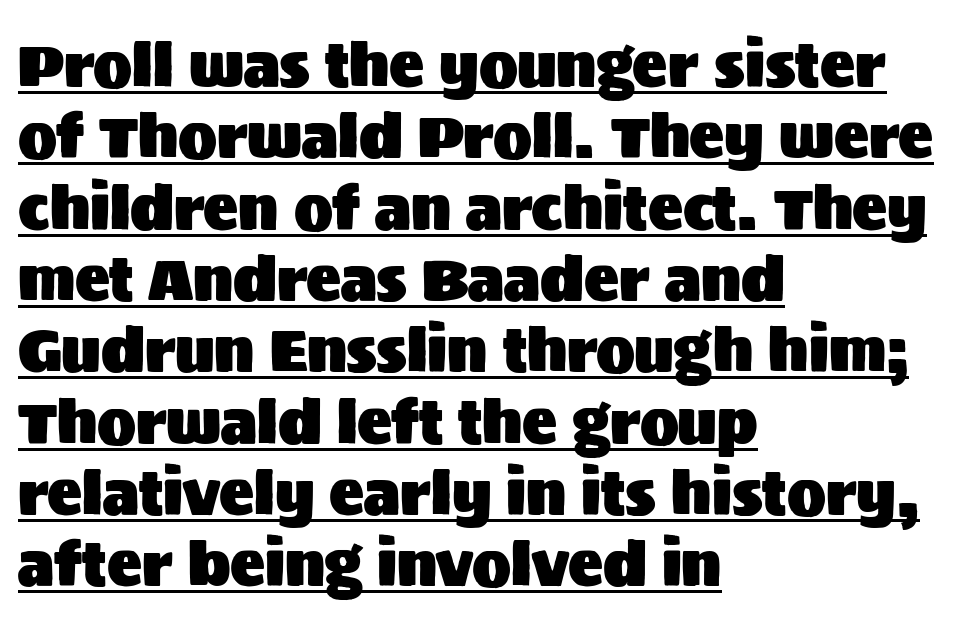
{"serif": "no", "italic": "no", "width": "normal", "stroke_contrast": "medium", "x_height": "large", "monospaced": "no", "underline": "yes", "align": "left", "line_spacing_ratio": 1.23, "letter_spacing": "normal", "letter_spacing_em": 0.0, "glyph_px": 58}
